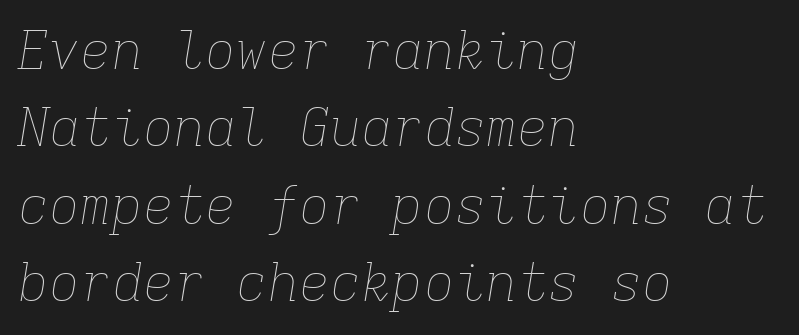
Bare-footed words on every line. In terms of leading, this rendering sits right in the middle. The face used here has a pronounced slope to its letters. Is the letter spacing exaggerated? No — it looks like the ordinary default. Note the uniform advance width — an 'i' takes as much space as an 'm'.
